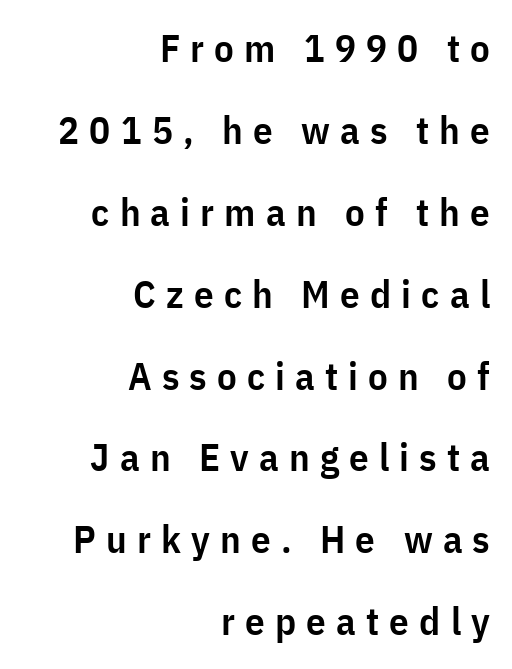
Underline: absent. A typesetter would mark this as roman, not italic. The passage shown is semibold, sitting just below true bold. Interline gaps are noticeably wide in this sample.
